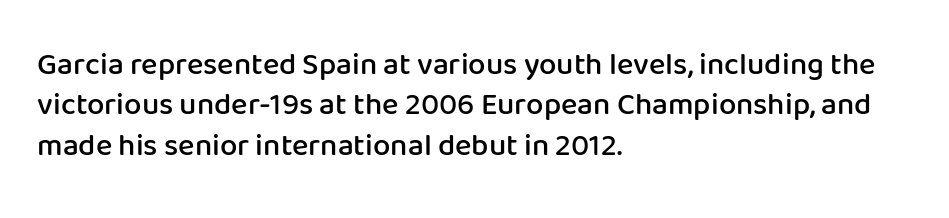
The image shows 31 px semibold sans-serif type, upright; set left-aligned, normal line spacing (1.3x), normal letter spacing, not underlined; low stroke contrast and a medium x-height.
